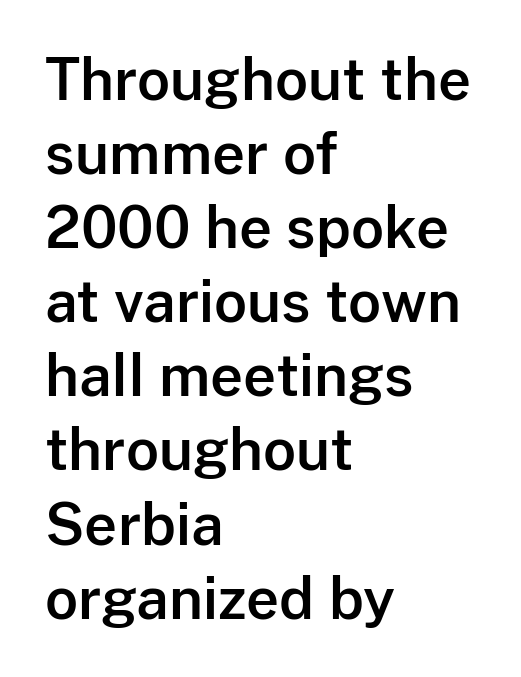
{"serif": "no", "italic": "no", "width": "normal", "stroke_contrast": "low", "x_height": "medium", "monospaced": "no", "underline": "no", "align": "left", "line_spacing": "normal", "line_spacing_ratio": 1.3, "letter_spacing": "normal", "letter_spacing_em": 0.0, "glyph_px": 57}
